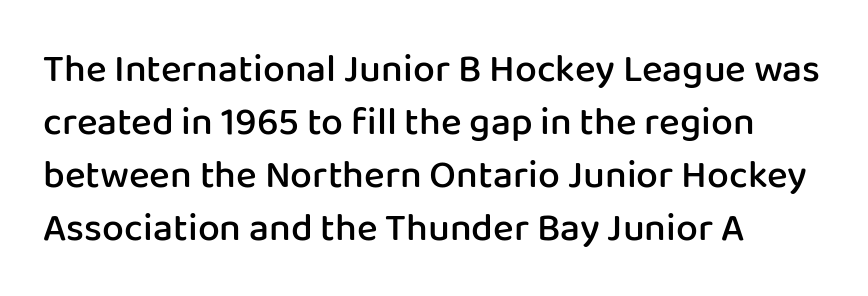
Q: Is the text bold? A: Semi-bold.
Q: Is the text italic (slanted)? A: No, it is upright.
Q: Is the typeface a serif or a sans-serif typeface? A: Sans-serif.
Q: Is the text underlined? A: No.
Q: How is the paragraph aligned? A: Left-aligned.
Q: Is the spacing between letters normal or unusually wide? A: Normal.
Q: Is the spacing between lines tight, normal or loose? A: Normal.
Q: Width (condensed, normal, or wide)? A: Normal.
Q: Stroke contrast? A: Low.
Q: x-height? A: Medium.
Q: Monospaced? A: No.
